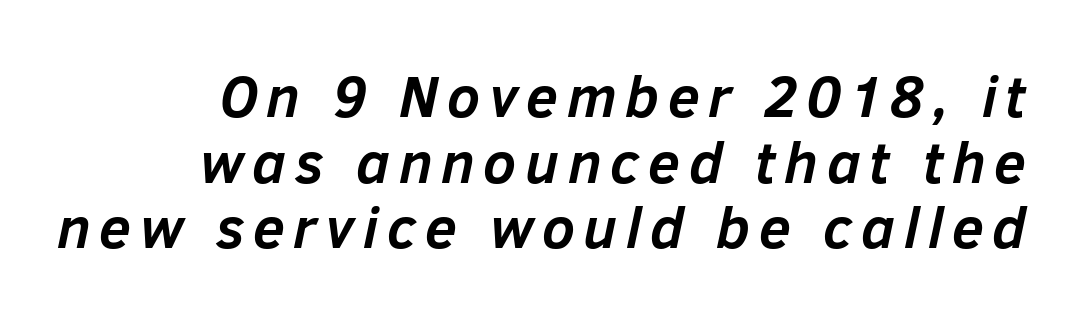
{"italic": "yes", "lean": "right", "slant_degrees": 12, "bold": "yes", "weight": "semibold", "width": "normal", "stroke_contrast": "low", "x_height": "medium", "monospaced": "no", "underline": "no", "align": "right", "line_spacing": "tight", "line_spacing_ratio": 1.13, "glyph_px": 58}
